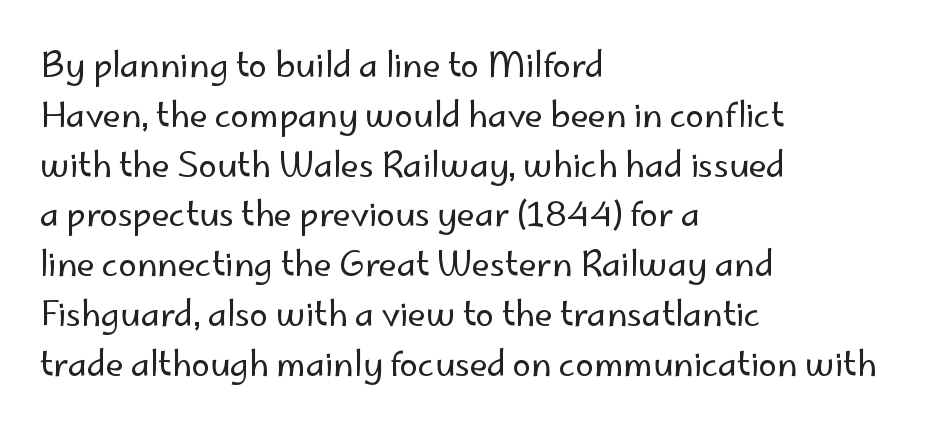
The image shows 33 px regular-weight sans-serif type, upright; set left-aligned, normal line spacing (1.51x), normal letter spacing, not underlined; low stroke contrast and a small x-height.
